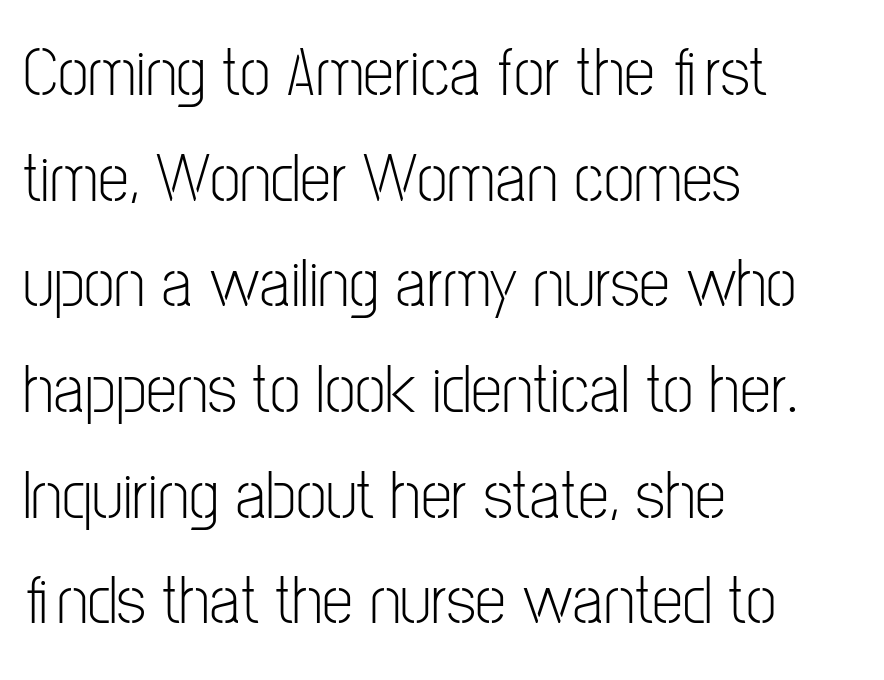
{"serif": "no", "italic": "no", "bold": "no", "weight": "light", "width": "condensed", "stroke_contrast": "low", "x_height": "medium", "monospaced": "no", "underline": "no", "align": "left", "line_spacing": "normal", "line_spacing_ratio": 1.51, "letter_spacing": "normal", "letter_spacing_em": 0.0, "glyph_px": 70}
